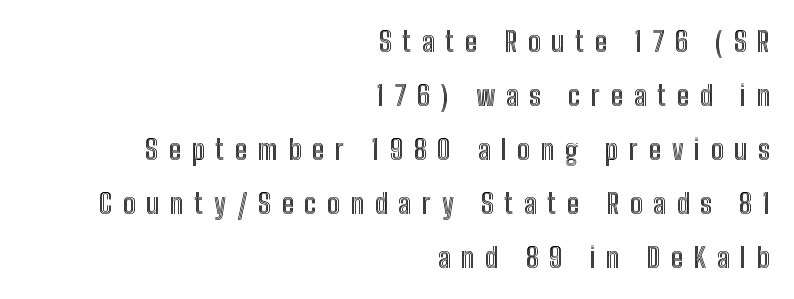
{"italic": "no", "width": "condensed", "x_height": "medium", "monospaced": "no", "underline": "no", "align": "right", "line_spacing": "loose", "line_spacing_ratio": 1.93, "letter_spacing": "wide", "letter_spacing_em": 0.38, "glyph_px": 28}
